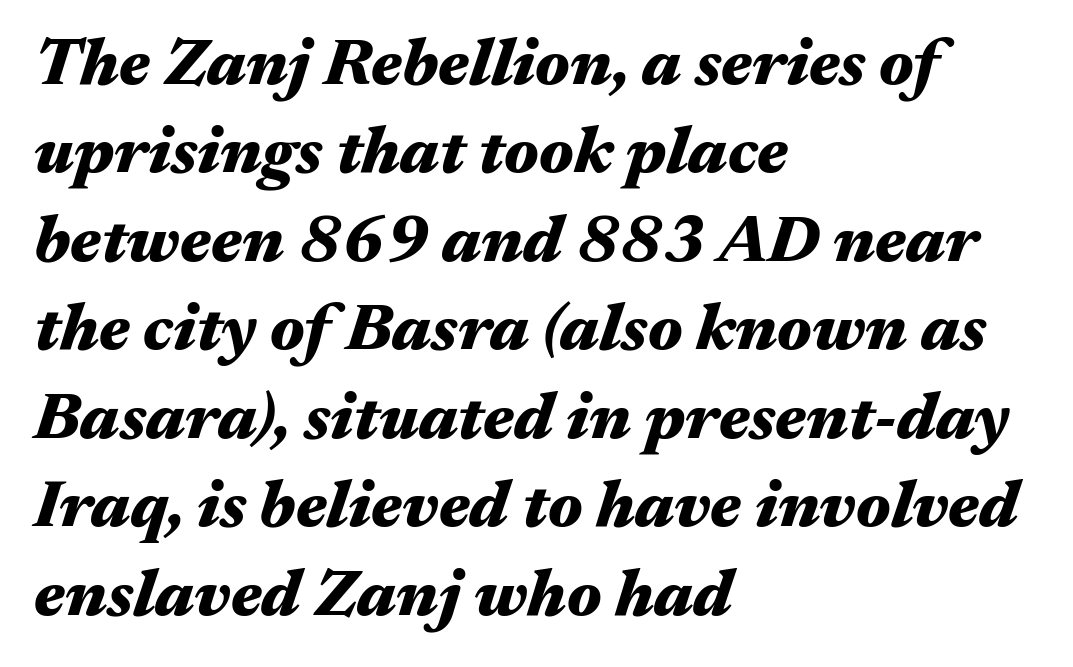
The image shows 67 px heavy, wide type, italic (leaning right); set left-aligned, normal line spacing (1.32x), normal letter spacing, not underlined; medium stroke contrast and a medium x-height.
